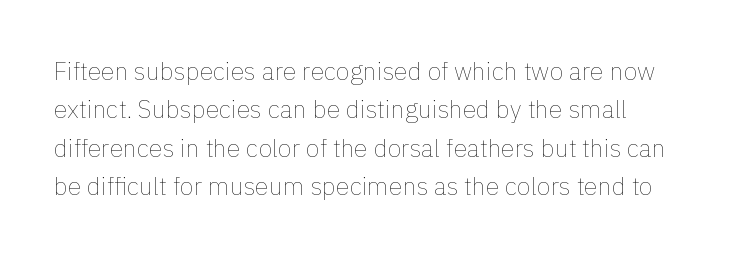
Lines of text with bare space underneath. Is the stroke heavy? The answer is a plain regular-or-lighter. Italic? Not at all — the glyphs are vertical. Whoever set this chose a conventional vertical rhythm. Is the letter spacing exaggerated? No — it looks like the ordinary default.
